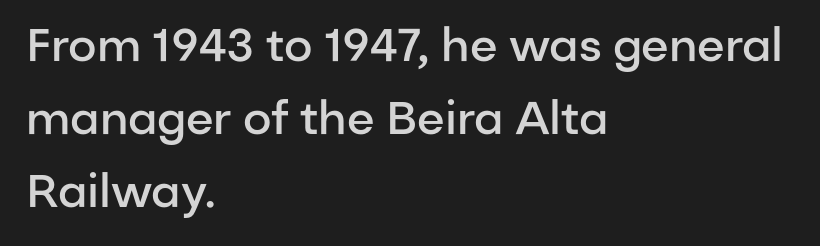
Q: Is the text bold? A: Semi-bold.
Q: Is the text italic (slanted)? A: No, it is upright.
Q: Is the typeface a serif or a sans-serif typeface? A: Sans-serif.
Q: Is the text underlined? A: No.
Q: How is the paragraph aligned? A: Left-aligned.
Q: Is the spacing between letters normal or unusually wide? A: Normal.
Q: Is the spacing between lines tight, normal or loose? A: Normal.
Q: Width (condensed, normal, or wide)? A: Normal.
Q: Stroke contrast? A: Low.
Q: x-height? A: Medium.
Q: Monospaced? A: No.
